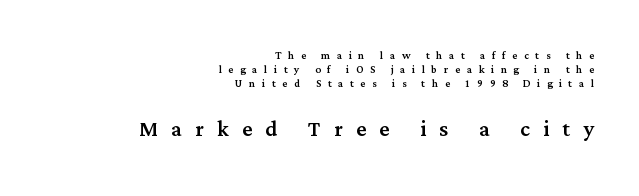
Q: Is the text italic (slanted)? A: No, it is upright.
Q: Is the typeface a serif or a sans-serif typeface? A: Serif.
Q: Is the text underlined? A: No.
Q: How is the paragraph aligned? A: Right-aligned.
Q: Is the spacing between letters normal or unusually wide? A: Unusually wide.
Q: Is the spacing between lines tight, normal or loose? A: Tight.
Q: Which block of text is set in a larger size, the first (top) or the second (bottom)? A: The second (bottom) one.
Q: Width (condensed, normal, or wide)? A: Normal.
Q: Stroke contrast? A: Medium.
Q: x-height? A: Medium.
Q: Monospaced? A: No.
